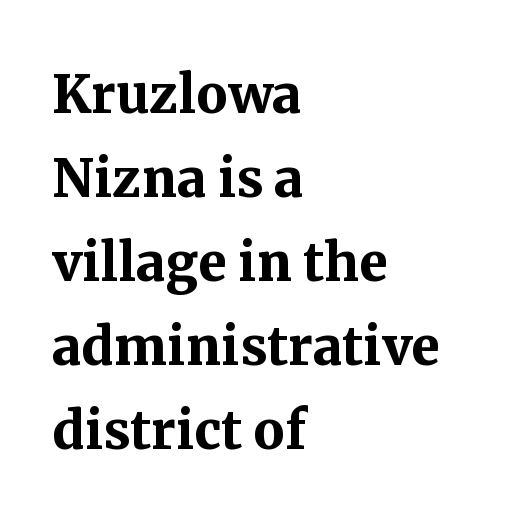
Q: Is the text bold? A: Yes.
Q: Is the text italic (slanted)? A: No, it is upright.
Q: Is the typeface a serif or a sans-serif typeface? A: Serif.
Q: Is the text underlined? A: No.
Q: How is the paragraph aligned? A: Left-aligned.
Q: Is the spacing between letters normal or unusually wide? A: Normal.
Q: Width (condensed, normal, or wide)? A: Normal.
Q: Stroke contrast? A: Medium.
Q: x-height? A: Medium.
Q: Monospaced? A: No.
